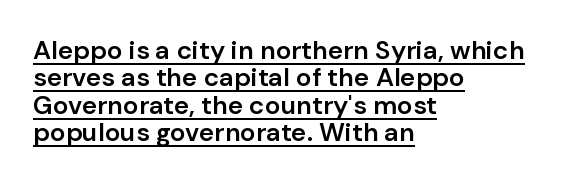
Q: Is the text bold? A: Semi-bold.
Q: Is the text italic (slanted)? A: No, it is upright.
Q: Is the text underlined? A: Yes.
Q: How is the paragraph aligned? A: Left-aligned.
Q: Is the spacing between letters normal or unusually wide? A: Normal.
Q: Is the spacing between lines tight, normal or loose? A: Tight.
